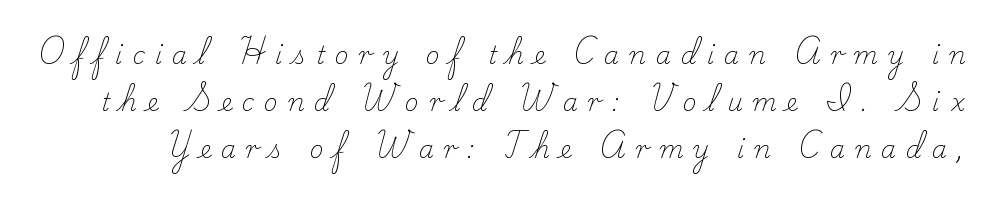
The image shows 24 px text type; set loose line spacing (1.95x), unusually wide letter spacing (+0.42 em), not underlined.
